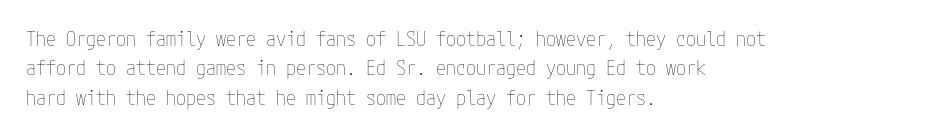
{"italic": "no", "bold": "no", "underline": "no", "align": "left", "line_spacing": "normal", "line_spacing_ratio": 1.47, "letter_spacing": "normal", "letter_spacing_em": 0.0, "glyph_px": 20}
